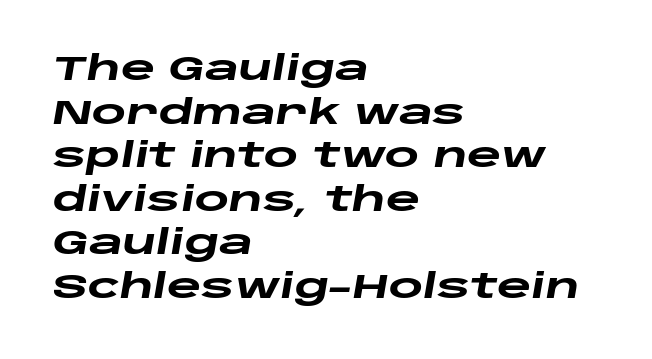
{"italic": "yes", "lean": "right", "slant_degrees": 10, "bold": "yes", "weight": "heavy", "width": "wide", "stroke_contrast": "low", "x_height": "large", "monospaced": "no", "underline": "no", "align": "left", "line_spacing": "normal", "line_spacing_ratio": 1.32, "letter_spacing": "normal", "letter_spacing_em": 0.0, "glyph_px": 33}
